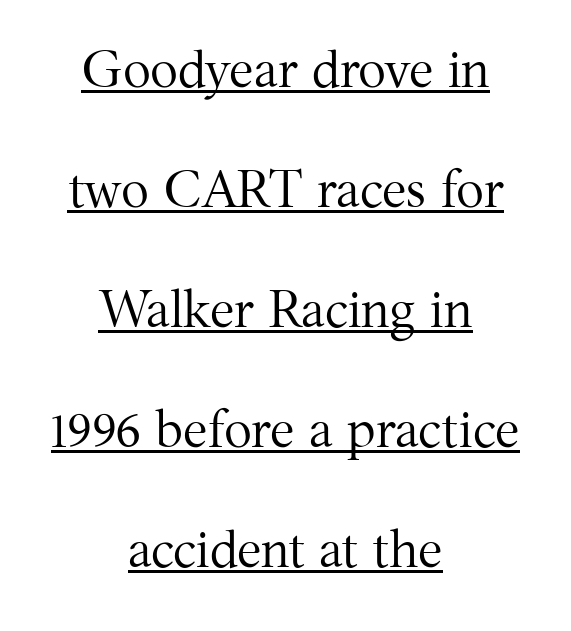
Q: Is the text bold? A: No.
Q: Is the text italic (slanted)? A: No, it is upright.
Q: Is the typeface a serif or a sans-serif typeface? A: Serif.
Q: Is the text underlined? A: Yes.
Q: How is the paragraph aligned? A: Centered.
Q: Is the spacing between letters normal or unusually wide? A: Normal.
Q: Is the spacing between lines tight, normal or loose? A: Loose.
Q: Width (condensed, normal, or wide)? A: Normal.
Q: Stroke contrast? A: Medium.
Q: x-height? A: Medium.
Q: Monospaced? A: No.
